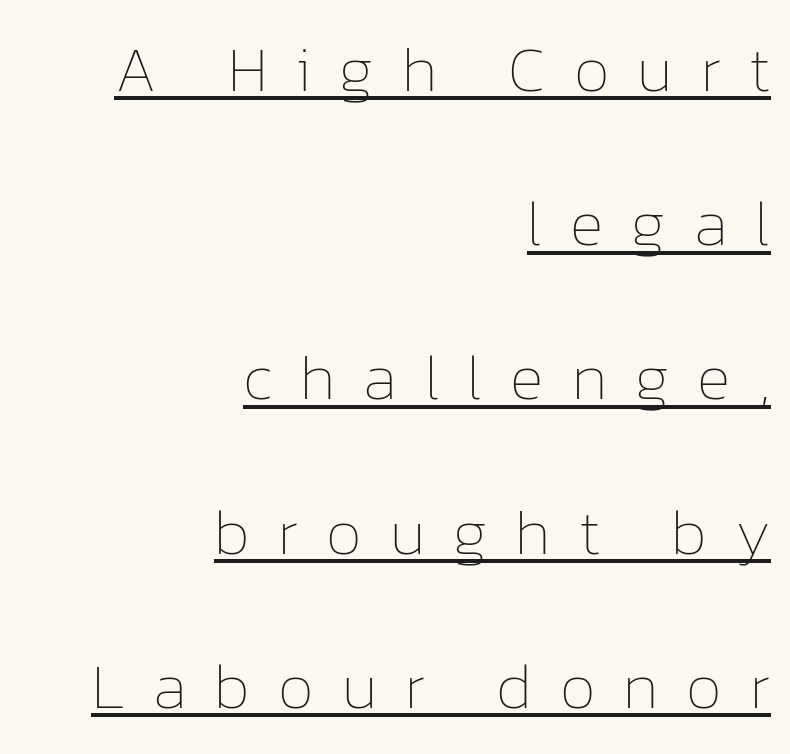
The strokes are not fattened; the text isn't bold. This sample has the flowing, uneven cadence of proportional lettering. The lettering stays uniformly vertical, giving the passage a roman look. Underlining? Definitely there. Horizontal bands of white between lines are thick stripes.
